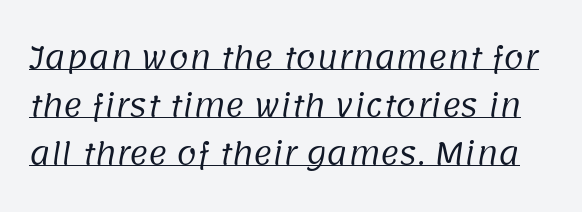
Q: Is the text bold? A: No.
Q: Is the typeface a serif or a sans-serif typeface? A: Sans-serif.
Q: Is the text underlined? A: Yes.
Q: Is the spacing between letters normal or unusually wide? A: Normal.
Q: Is the spacing between lines tight, normal or loose? A: Normal.
Q: Width (condensed, normal, or wide)? A: Normal.
Q: Stroke contrast? A: Low.
Q: x-height? A: Large.
Q: Monospaced? A: No.
